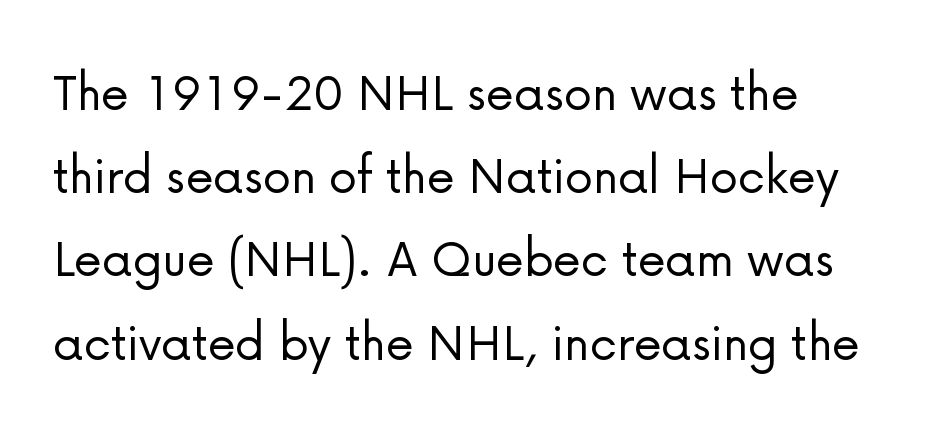
Rows of type keep a routine distance in the vertical direction. Looks like regular typesetting: each glyph gets only the width it needs. Italic: no, the glyphs are upright roman. Classification — sans serif.
